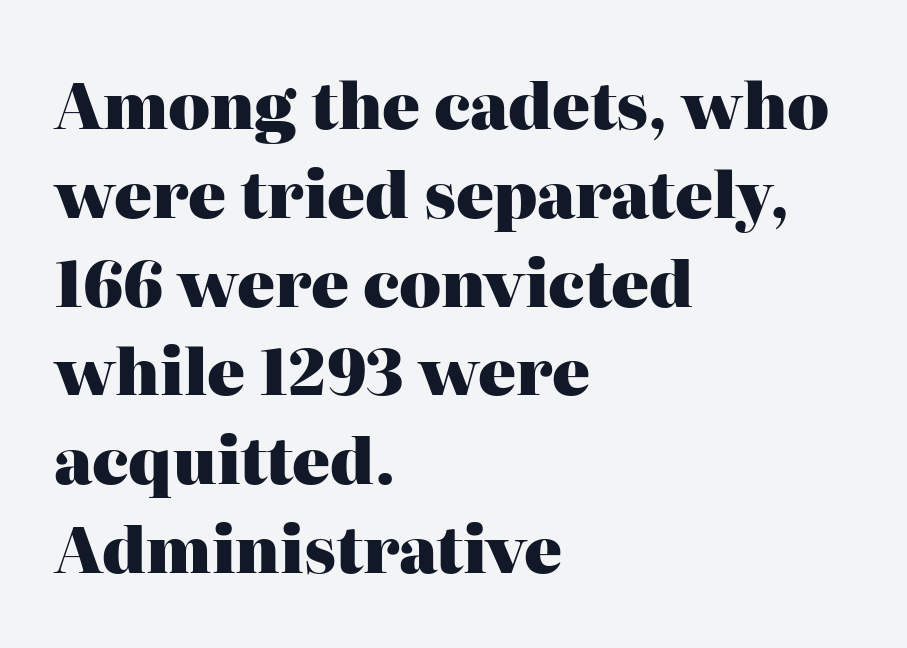
Q: Is the text bold? A: Yes.
Q: Is the text italic (slanted)? A: No, it is upright.
Q: Is the typeface a serif or a sans-serif typeface? A: Serif.
Q: Is the text underlined? A: No.
Q: How is the paragraph aligned? A: Left-aligned.
Q: Is the spacing between letters normal or unusually wide? A: Normal.
Q: Is the spacing between lines tight, normal or loose? A: Normal.
Q: Width (condensed, normal, or wide)? A: Normal.
Q: Stroke contrast? A: High.
Q: x-height? A: Medium.
Q: Monospaced? A: No.
